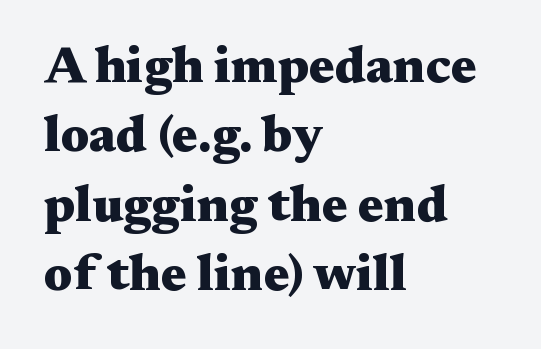
Q: Is the text bold? A: Yes.
Q: Is the text italic (slanted)? A: No, it is upright.
Q: Is the typeface a serif or a sans-serif typeface? A: Serif.
Q: Is the text underlined? A: No.
Q: How is the paragraph aligned? A: Left-aligned.
Q: Is the spacing between letters normal or unusually wide? A: Normal.
Q: Is the spacing between lines tight, normal or loose? A: Normal.
Q: Width (condensed, normal, or wide)? A: Wide.
Q: Stroke contrast? A: Medium.
Q: x-height? A: Medium.
Q: Monospaced? A: No.
